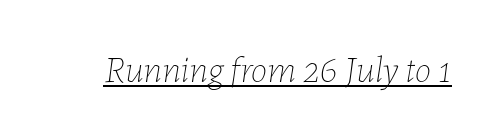
The image shows 37 px thin type, italic (leaning right); set normal letter spacing, underlined; low stroke contrast and a medium x-height.
